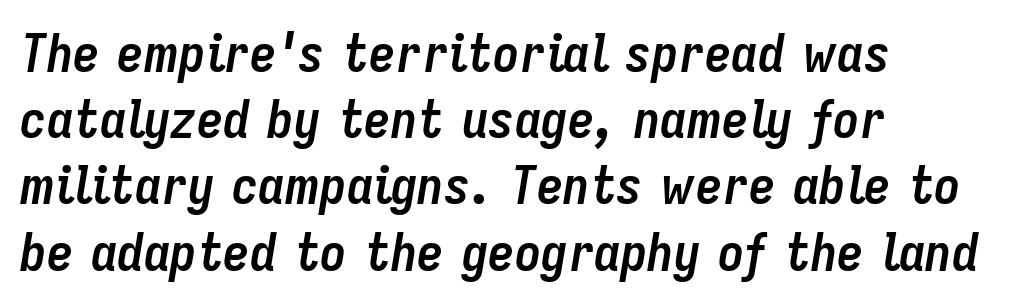
The rendering uses a bold face; every stroke is thick and dark. The passage shown leans; its letterforms are oblique. Descender tails drop into unmarked territory. These lines are rendered in a variable-pitch font.
